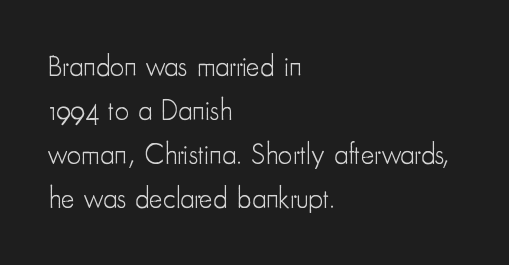
Q: Is the text bold? A: No.
Q: Is the text italic (slanted)? A: No, it is upright.
Q: Is the typeface a serif or a sans-serif typeface? A: Sans-serif.
Q: Is the text underlined? A: No.
Q: How is the paragraph aligned? A: Left-aligned.
Q: Is the spacing between letters normal or unusually wide? A: Normal.
Q: Is the spacing between lines tight, normal or loose? A: Normal.
Q: Width (condensed, normal, or wide)? A: Condensed.
Q: Stroke contrast? A: Low.
Q: x-height? A: Small.
Q: Monospaced? A: No.
